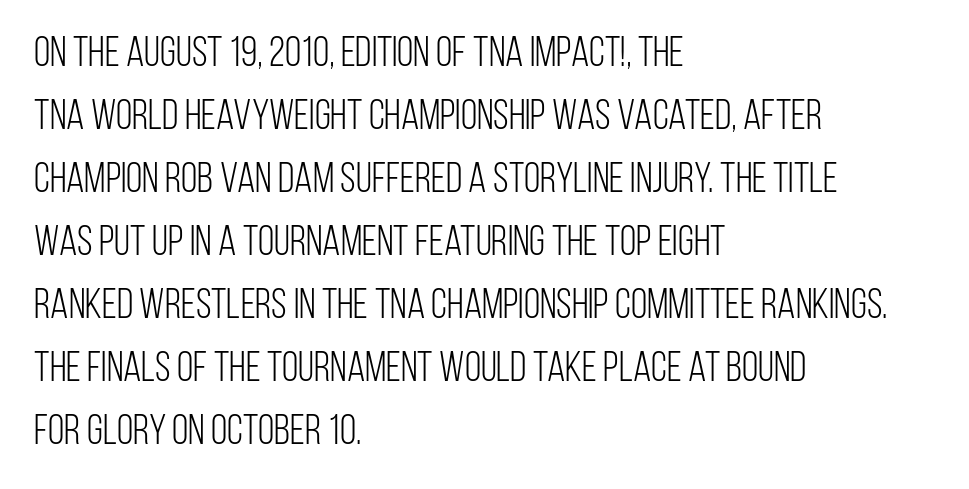
This rendering uses left alignment, leaving the right contour irregular. Stems and bowls with no extra thickness — not bold. Is this a sans? Yes — the strokes have no serifs. The rendering uses a moderate line-height, typical for paragraphs.
